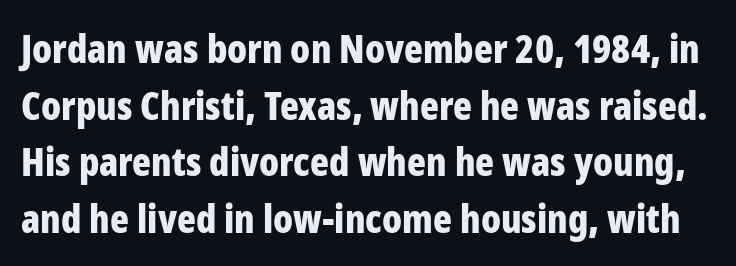
Q: Is the text bold? A: Yes.
Q: Is the text italic (slanted)? A: No, it is upright.
Q: Is the typeface a serif or a sans-serif typeface? A: Sans-serif.
Q: Is the text underlined? A: No.
Q: Is the spacing between letters normal or unusually wide? A: Normal.
Q: Is the spacing between lines tight, normal or loose? A: Normal.
Q: Width (condensed, normal, or wide)? A: Condensed.
Q: Stroke contrast? A: Low.
Q: x-height? A: Medium.
Q: Monospaced? A: No.
